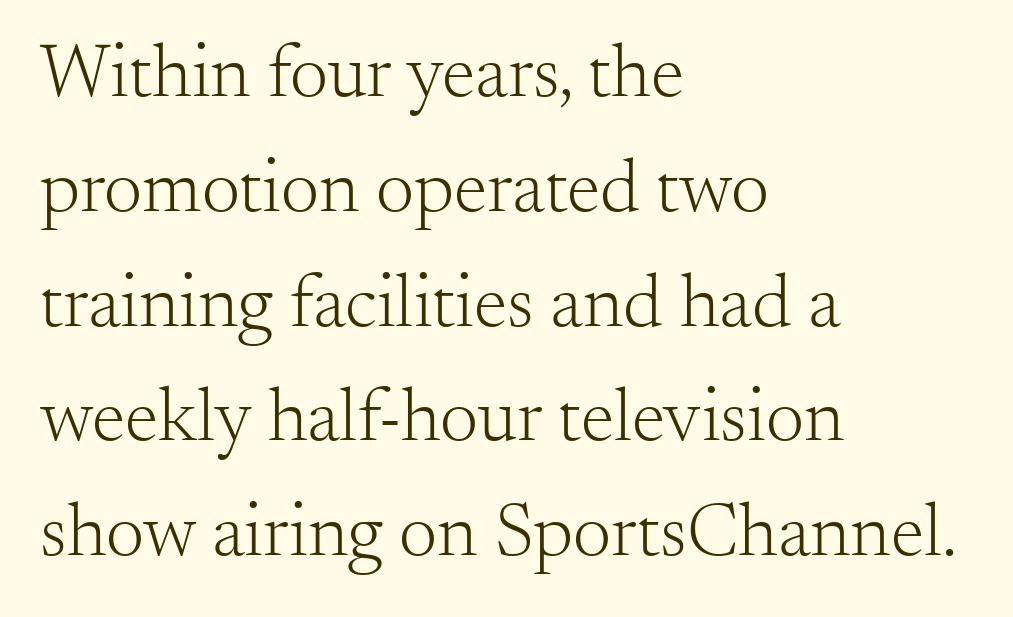
Q: Is the text bold? A: No.
Q: Is the text italic (slanted)? A: No, it is upright.
Q: Is the typeface a serif or a sans-serif typeface? A: Serif.
Q: Is the text underlined? A: No.
Q: How is the paragraph aligned? A: Left-aligned.
Q: Is the spacing between letters normal or unusually wide? A: Normal.
Q: Is the spacing between lines tight, normal or loose? A: Normal.
Q: Width (condensed, normal, or wide)? A: Normal.
Q: Stroke contrast? A: Medium.
Q: x-height? A: Small.
Q: Monospaced? A: No.
